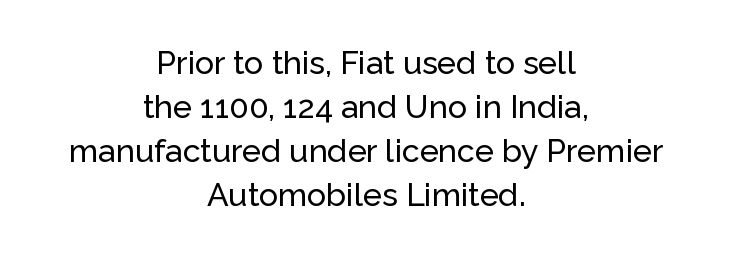
The face used here is proportionally spaced, like ordinary book or web type. Classification — sans serif. The whitespace from short lines is split evenly between both sides. Each new line begins a customary step beneath the previous one. The specimen reads as upright at a glance.
